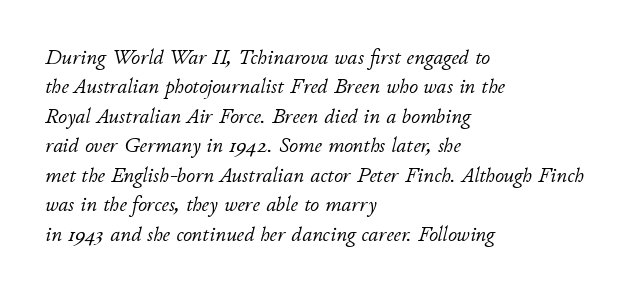
{"italic": "yes", "lean": "right", "slant_degrees": 11, "bold": "no", "underline": "no", "align": "left", "line_spacing": "normal", "line_spacing_ratio": 1.34, "letter_spacing": "normal", "letter_spacing_em": 0.0, "glyph_px": 22}
